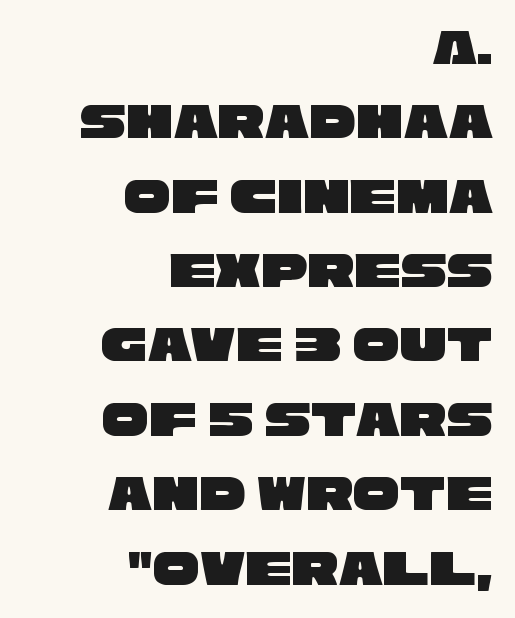
{"serif": "no", "width": "wide", "stroke_contrast": "low", "x_height": "large", "monospaced": "no", "underline": "no", "align": "right", "line_spacing": "normal", "line_spacing_ratio": 1.43, "letter_spacing": "normal", "letter_spacing_em": 0.0, "glyph_px": 52}
